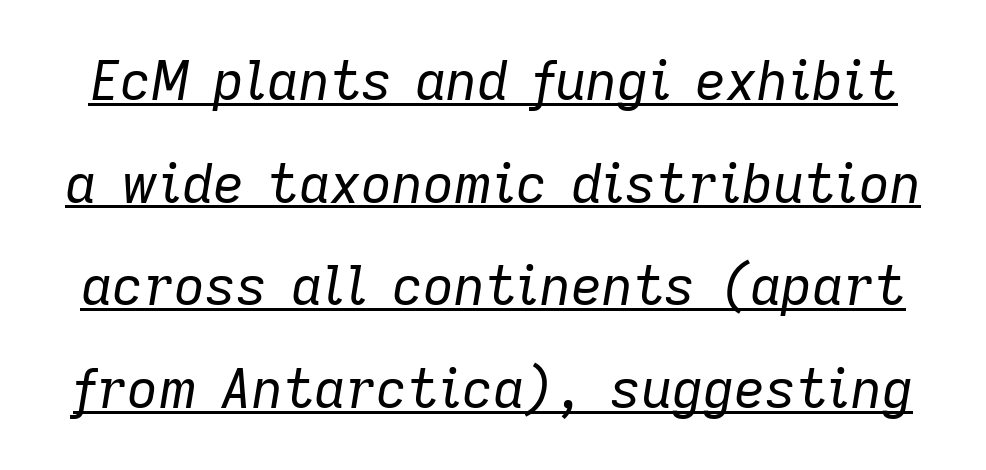
{"italic": "yes", "lean": "right", "slant_degrees": 9, "bold": "no", "weight": "regular", "width": "normal", "stroke_contrast": "low", "x_height": "medium", "monospaced": "no", "underline": "yes", "line_spacing": "loose", "line_spacing_ratio": 1.9, "letter_spacing": "normal", "letter_spacing_em": 0.0, "glyph_px": 54}
